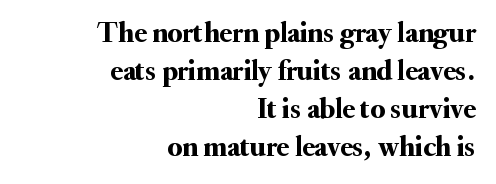
The image shows 29 px serif type, upright; set right-aligned, normal line spacing (1.31x), normal letter spacing, not underlined; medium stroke contrast and a small x-height.
